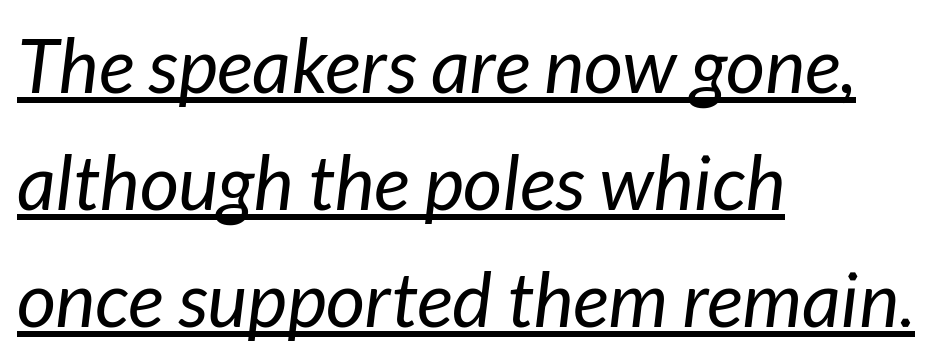
{"italic": "yes", "lean": "right", "slant_degrees": 7, "bold": "no", "weight": "regular", "width": "normal", "stroke_contrast": "low", "x_height": "medium", "monospaced": "no", "underline": "yes", "align": "left", "line_spacing": "normal", "line_spacing_ratio": 1.54, "letter_spacing": "normal", "letter_spacing_em": 0.0, "glyph_px": 76}
